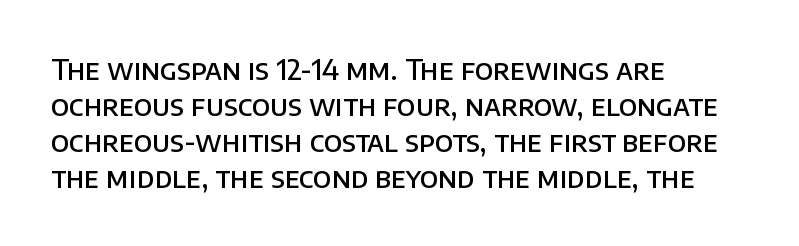
{"serif": "no", "italic": "no", "bold": "semi", "weight": "semibold", "width": "normal", "stroke_contrast": "low", "x_height": "large", "monospaced": "no", "underline": "no", "align": "left", "line_spacing": "normal", "line_spacing_ratio": 1.28, "letter_spacing": "normal", "letter_spacing_em": 0.0, "glyph_px": 28}
